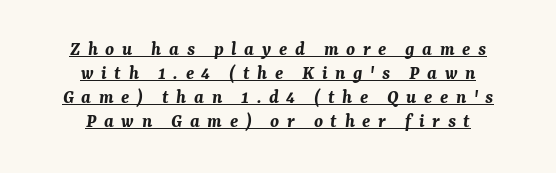
Q: Is the text bold? A: Yes.
Q: Is the text italic (slanted)? A: Yes, it leans right by about 7 degrees.
Q: Is the text underlined? A: Yes.
Q: How is the paragraph aligned? A: Centered.
Q: Is the spacing between letters normal or unusually wide? A: Unusually wide.
